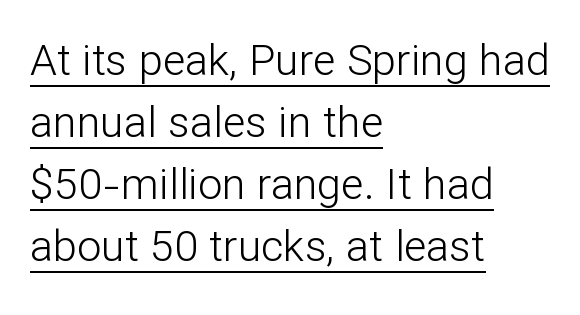
The image shows 43 px light sans-serif type, upright; set left-aligned, normal line spacing (1.44x), normal letter spacing, underlined; low stroke contrast and a medium x-height.
